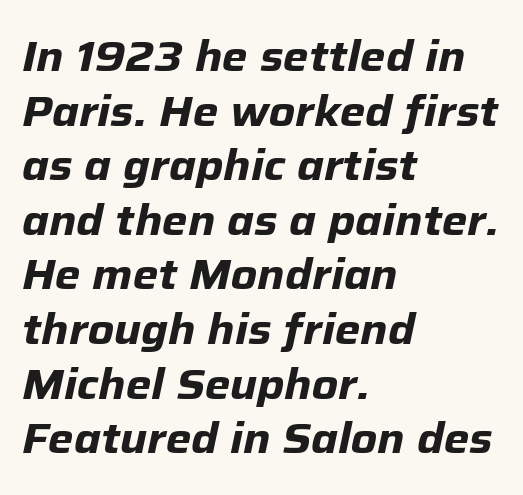
{"italic": "yes", "lean": "right", "slant_degrees": 12, "bold": "yes", "weight": "bold", "width": "normal", "stroke_contrast": "low", "x_height": "medium", "monospaced": "no", "underline": "no", "align": "left", "line_spacing": "normal", "line_spacing_ratio": 1.27, "letter_spacing": "normal", "letter_spacing_em": 0.0, "glyph_px": 43}
